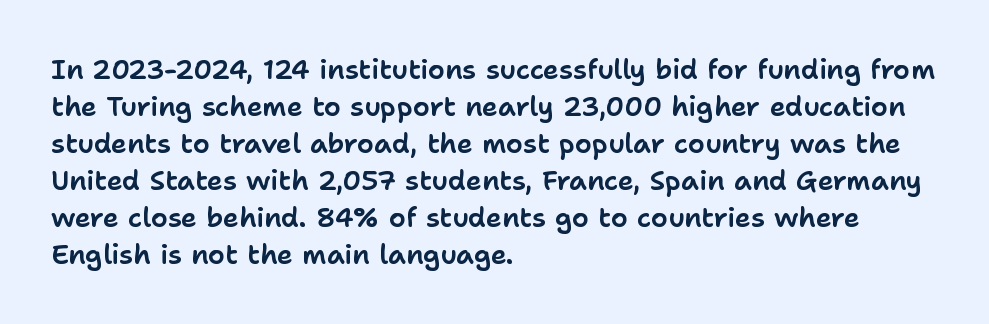
The image shows 27 px text type, upright; set left-aligned, normal line spacing (1.37x), normal letter spacing, not underlined.
